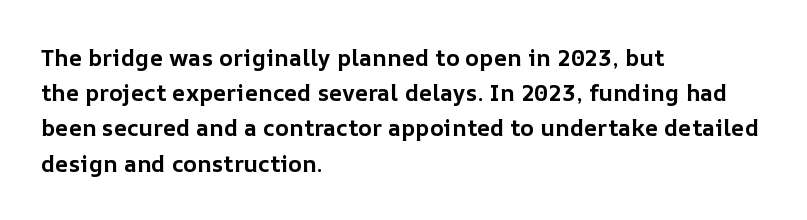
The image shows 23 px bold type, upright; set left-aligned, normal line spacing (1.53x), normal letter spacing, not underlined.
